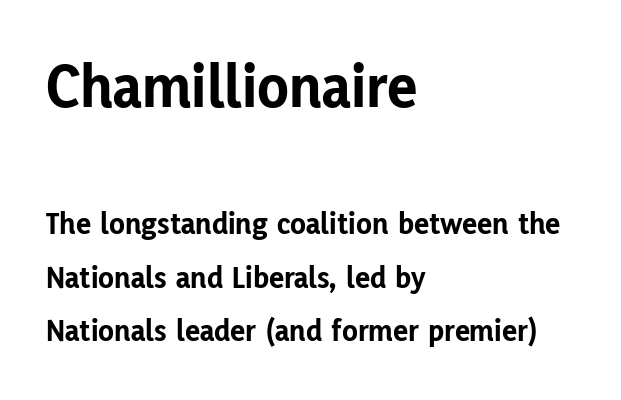
{"serif": "no", "italic": "no", "bold": "yes", "weight": "bold", "width": "normal", "stroke_contrast": "low", "x_height": "medium", "monospaced": "no", "underline": "no", "align": "left", "line_spacing": "normal", "line_spacing_ratio": 1.66, "letter_spacing": "normal", "letter_spacing_em": 0.0, "larger_block": "first", "size_ratio": 2.0, "glyph_px": 64}
